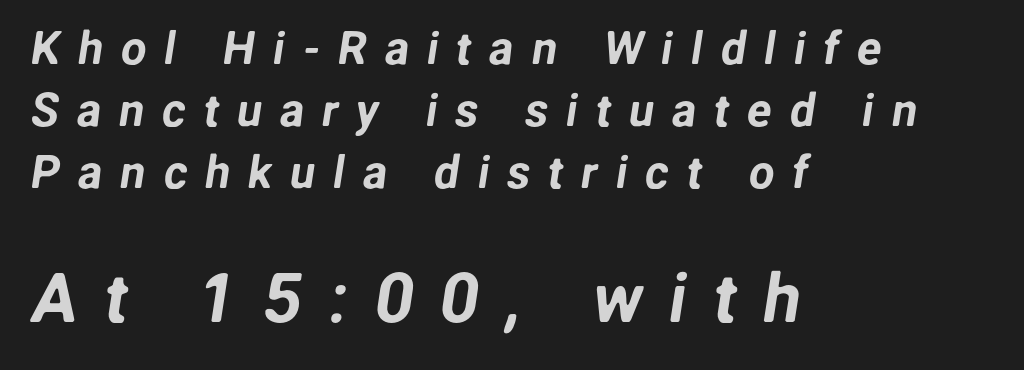
Stroke terminals: plain, sans-serif. Substantial extra tracking has been applied to these lines. Compared with typical paragraphs, the rows here are spaced about the same. The rendering uses natural spacing where letterforms have individual widths.
